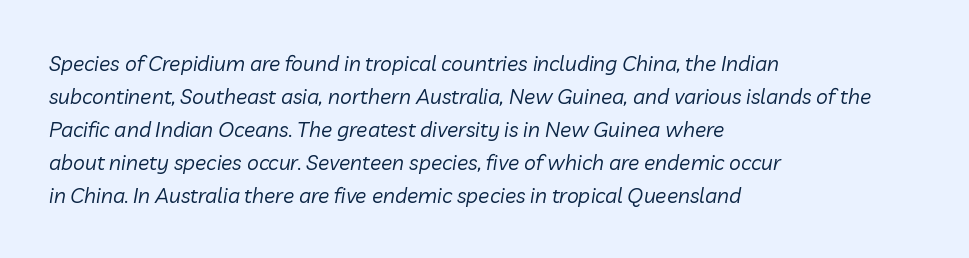
The image shows 21 px text type, italic (leaning right); set left-aligned, normal line spacing (1.57x), normal letter spacing, not underlined.
